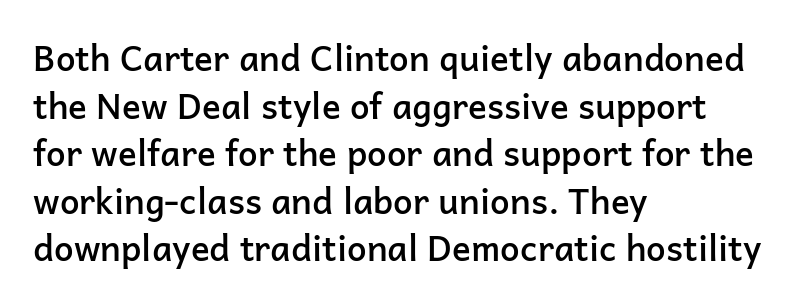
Quick note: underline off. Regarding serifs, this sample does without them. The passage shown is semibold, sitting just below true bold. You could not count columns in this text — the font is proportionally spaced. Line spacing here is normal. This is roman type, the default non-slanted kind.
